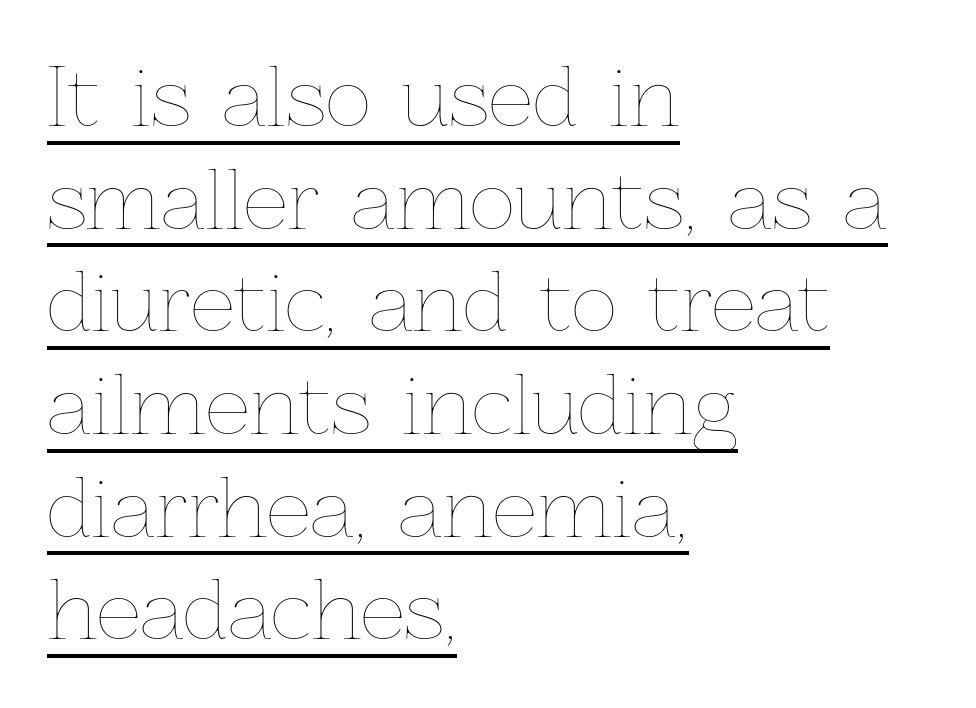
Inter-character spacing is left at the font's built-in metrics. The lettering is marked with a stroke running underneath it. In terms of posture, this sample is upright. Think of a printed novel: that variable character pitch is what you see here. The rows are spaced the way most documents space them. The typesetter chose a ragged-right arrangement here.
